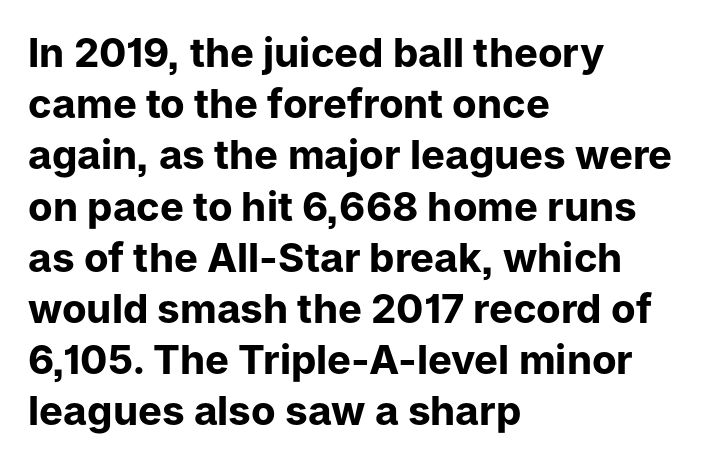
{"serif": "no", "italic": "no", "bold": "yes", "weight": "bold", "width": "normal", "stroke_contrast": "low", "x_height": "medium", "monospaced": "no", "underline": "no", "align": "left", "line_spacing": "normal", "line_spacing_ratio": 1.28, "letter_spacing": "normal", "letter_spacing_em": 0.0, "glyph_px": 40}
